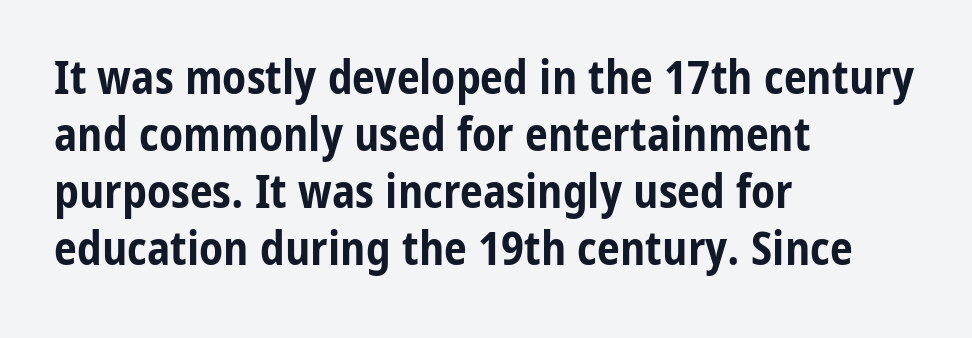
{"serif": "no", "italic": "no", "bold": "yes", "weight": "bold", "width": "condensed", "stroke_contrast": "low", "x_height": "medium", "monospaced": "no", "underline": "no", "align": "left", "line_spacing_ratio": 1.24, "letter_spacing": "normal", "letter_spacing_em": 0.0, "glyph_px": 46}
